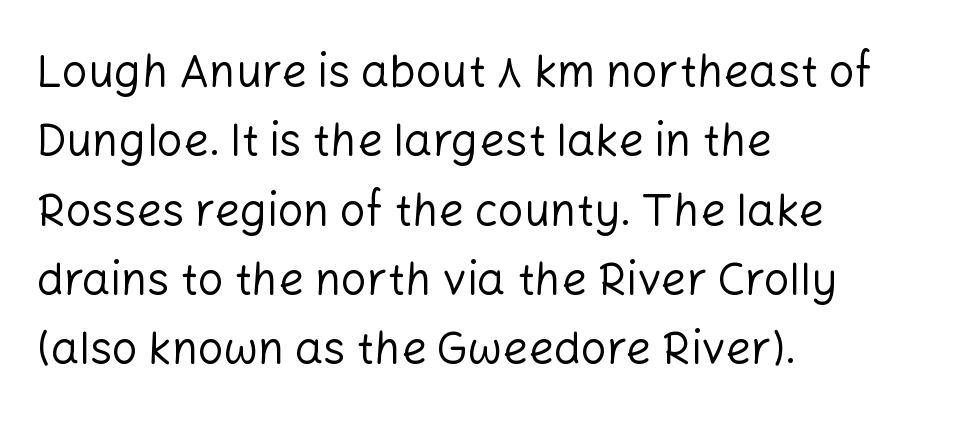
Tracking value appears to be zero — textbook default spacing. Each new line begins a customary step beneath the previous one. The letters look calm and open, with moderate or lighter stems. The gap between lines stays unmarked.
